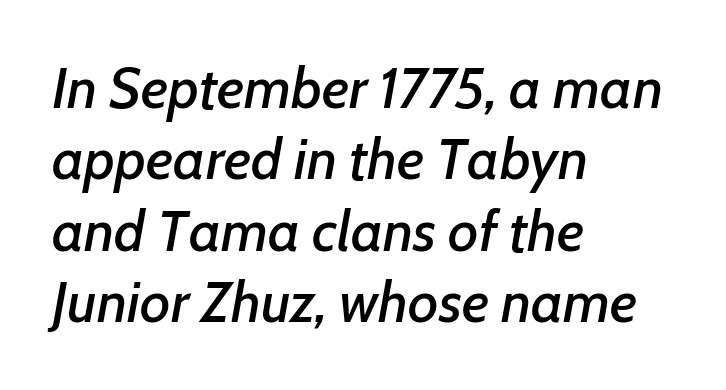
These lines stack with their left ends in a neat column. Varying glyph widths throughout — classic text-font behaviour. Glance below the letters and you will spot only blank space. The type is set solid horizontally, with unmodified tracking. These lines were composed using italics.
